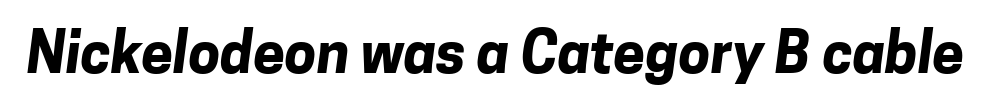
{"serif": "no", "bold": "yes", "weight": "bold", "width": "normal", "stroke_contrast": "low", "x_height": "medium", "monospaced": "no", "underline": "no", "letter_spacing": "normal", "letter_spacing_em": 0.0, "glyph_px": 57}
